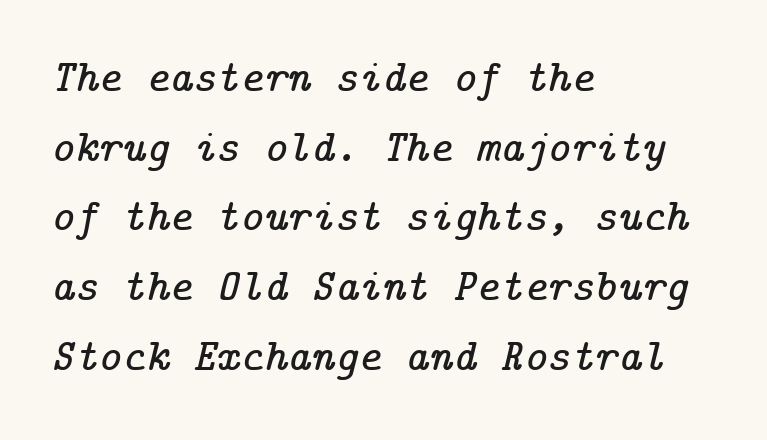
Q: Is the text italic (slanted)? A: Yes, it leans right by about 14 degrees.
Q: Is the typeface a serif or a sans-serif typeface? A: Serif.
Q: Is the text underlined? A: No.
Q: How is the paragraph aligned? A: Left-aligned.
Q: Is the spacing between letters normal or unusually wide? A: Normal.
Q: Is the spacing between lines tight, normal or loose? A: Normal.
Q: Width (condensed, normal, or wide)? A: Normal.
Q: Stroke contrast? A: Low.
Q: x-height? A: Medium.
